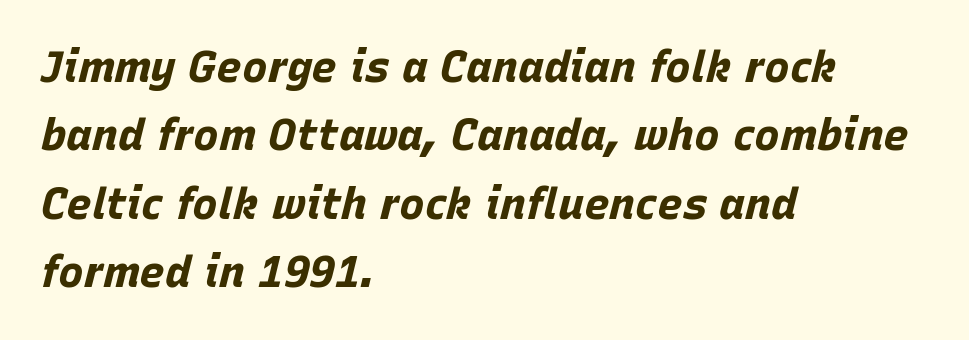
{"italic": "yes", "lean": "right", "slant_degrees": 15, "bold": "yes", "weight": "bold", "width": "normal", "stroke_contrast": "low", "x_height": "large", "monospaced": "no", "underline": "no", "align": "left", "line_spacing": "normal", "line_spacing_ratio": 1.59, "letter_spacing": "normal", "letter_spacing_em": 0.0, "glyph_px": 43}
